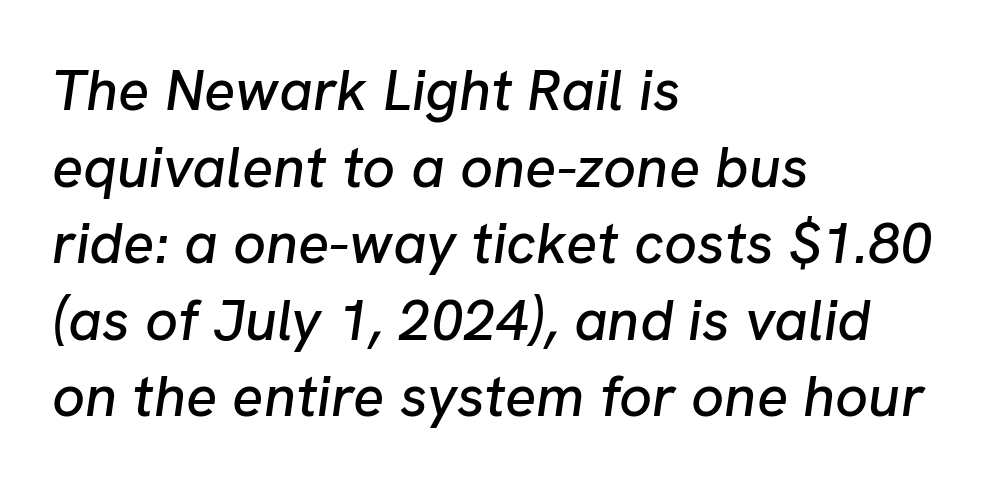
Q: Is the text italic (slanted)? A: Yes, it leans right by about 8 degrees.
Q: Is the text underlined? A: No.
Q: How is the paragraph aligned? A: Left-aligned.
Q: Is the spacing between letters normal or unusually wide? A: Normal.
Q: Is the spacing between lines tight, normal or loose? A: Normal.
Q: Width (condensed, normal, or wide)? A: Normal.
Q: Stroke contrast? A: Low.
Q: x-height? A: Medium.
Q: Monospaced? A: No.
